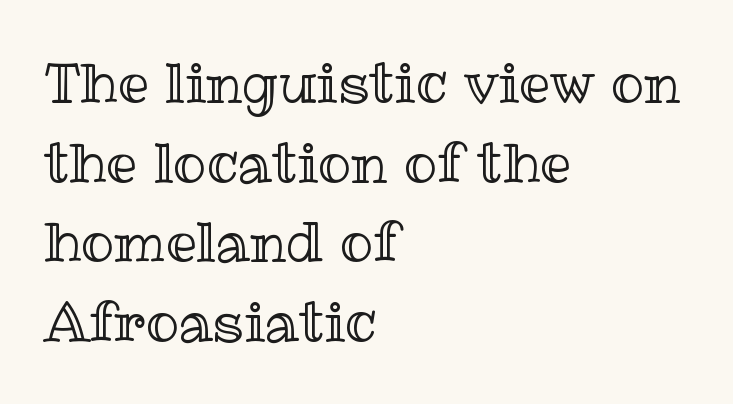
The image shows 55 px text type, upright; set left-aligned, normal line spacing (1.45x), normal letter spacing, not underlined; a medium x-height.
